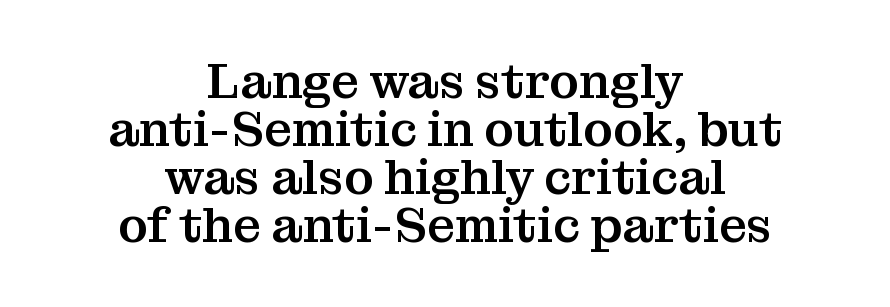
The image shows 49 px serif type, upright; set centered, tight line spacing (0.98x), normal letter spacing, not underlined; medium stroke contrast and a medium x-height.
